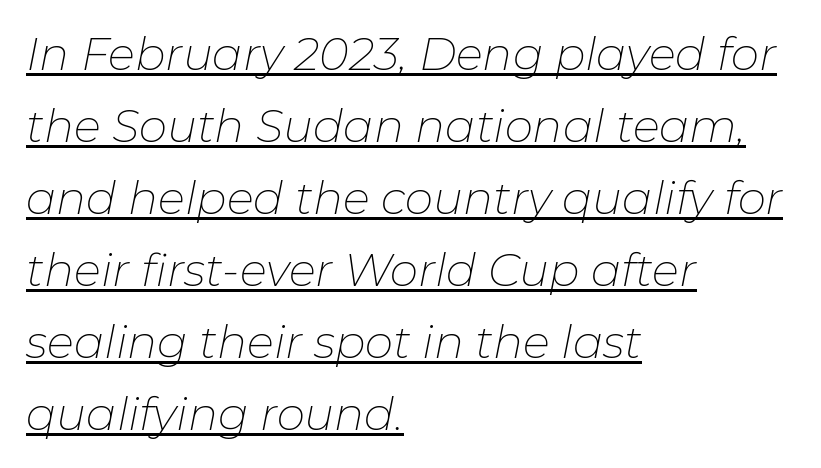
{"italic": "yes", "lean": "right", "slant_degrees": 11, "bold": "no", "weight": "thin", "width": "normal", "stroke_contrast": "low", "x_height": "medium", "monospaced": "no", "underline": "yes", "align": "left", "line_spacing": "normal", "line_spacing_ratio": 1.6, "letter_spacing": "normal", "letter_spacing_em": 0.0, "glyph_px": 45}
